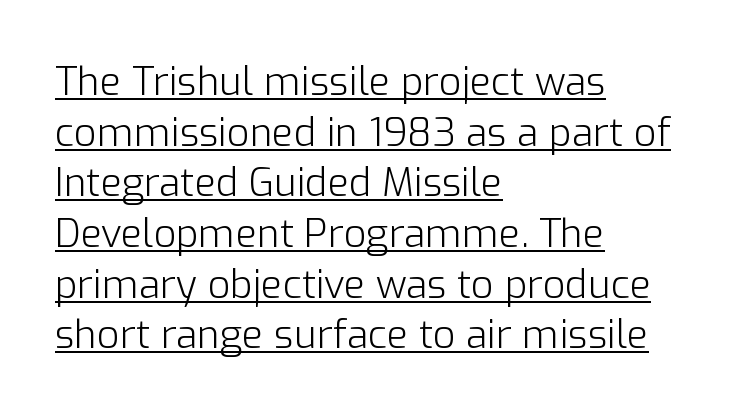
The image shows 39 px light sans-serif type, upright; set left-aligned, normal line spacing (1.3x), normal letter spacing, underlined; low stroke contrast and a medium x-height.
